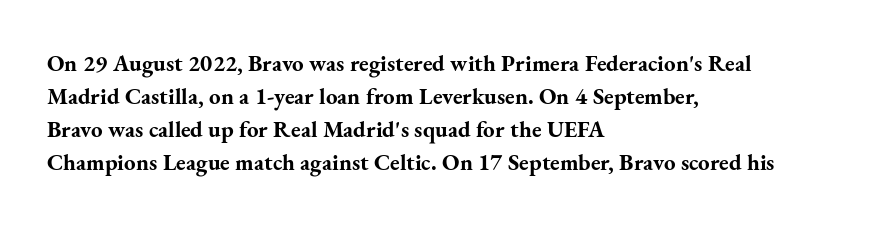
Q: Is the text bold? A: Yes.
Q: Is the text italic (slanted)? A: No, it is upright.
Q: Is the text underlined? A: No.
Q: How is the paragraph aligned? A: Left-aligned.
Q: Is the spacing between letters normal or unusually wide? A: Normal.
Q: Is the spacing between lines tight, normal or loose? A: Normal.
